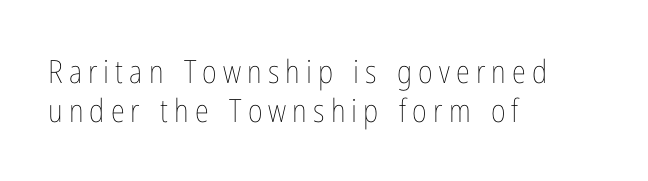
Q: Is the text bold? A: No.
Q: Is the text italic (slanted)? A: No, it is upright.
Q: Is the text underlined? A: No.
Q: How is the paragraph aligned? A: Left-aligned.
Q: Width (condensed, normal, or wide)? A: Condensed.
Q: Stroke contrast? A: Low.
Q: x-height? A: Medium.
Q: Monospaced? A: No.
